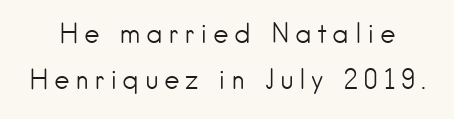
Q: Is the text bold? A: No.
Q: Is the text italic (slanted)? A: No, it is upright.
Q: Is the text underlined? A: No.
